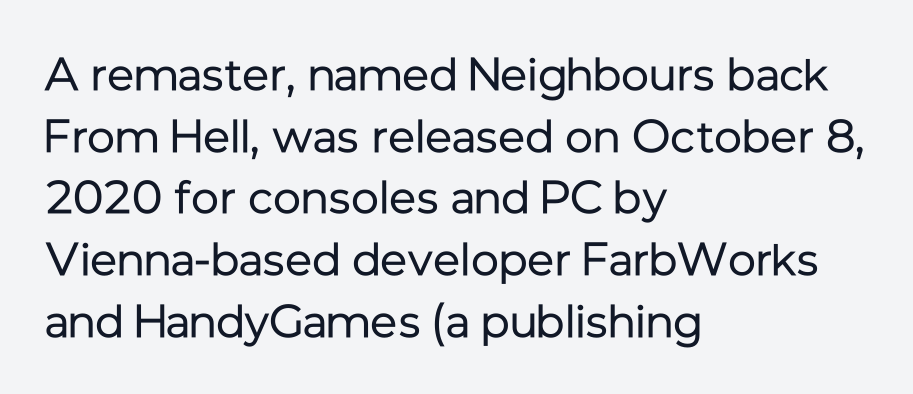
{"serif": "no", "italic": "no", "bold": "no", "weight": "regular", "width": "normal", "stroke_contrast": "low", "x_height": "medium", "monospaced": "no", "underline": "no", "align": "left", "line_spacing": "normal", "line_spacing_ratio": 1.34, "letter_spacing": "normal", "letter_spacing_em": 0.0, "glyph_px": 46}
